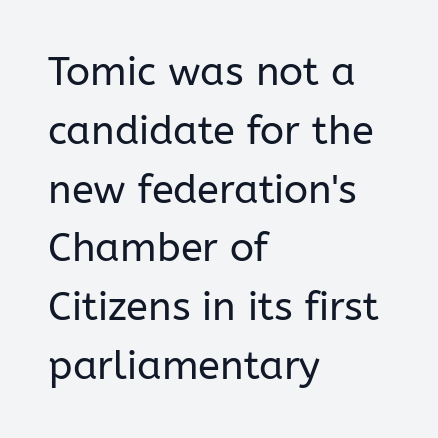
The image shows 40 px regular-weight sans-serif type, upright; set left-aligned, normal line spacing (1.47x), normal letter spacing, not underlined; low stroke contrast and a medium x-height.
